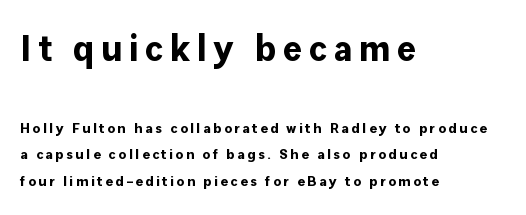
The image shows 36 px bold sans-serif type, upright; set left-aligned, line spacing 1.89x, not underlined; the first (top) block is 2.57x larger; low stroke contrast and a medium x-height.
